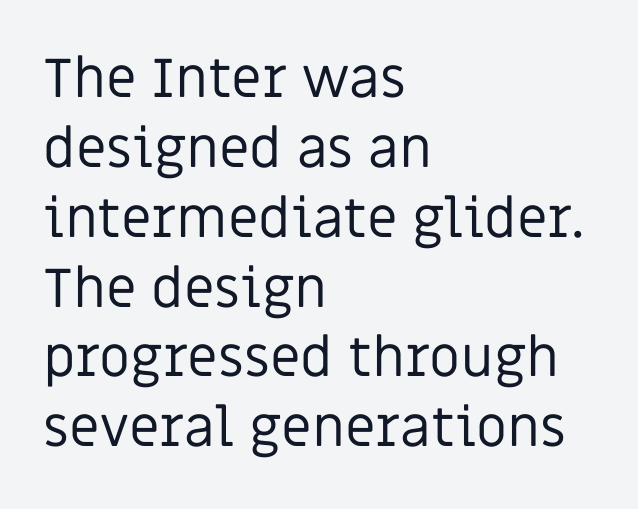
The image shows 55 px regular-weight sans-serif type, upright; set left-aligned, normal line spacing (1.27x), normal letter spacing, not underlined; low stroke contrast and a large x-height.
